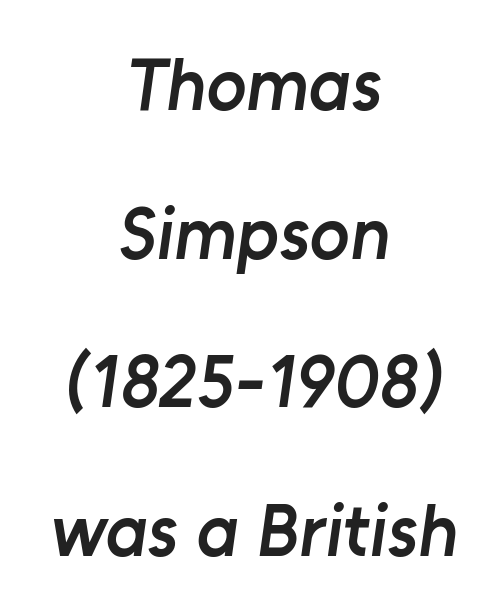
{"serif": "no", "bold": "semi", "weight": "semibold", "width": "normal", "stroke_contrast": "low", "x_height": "medium", "monospaced": "no", "underline": "no", "align": "center", "line_spacing": "loose", "line_spacing_ratio": 2.01, "letter_spacing": "normal", "letter_spacing_em": 0.0, "glyph_px": 74}
